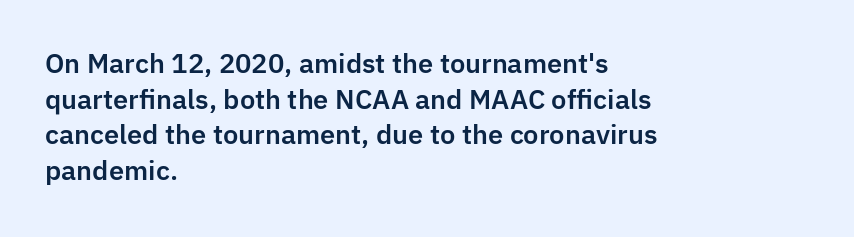
The image shows 26 px text type, upright; set left-aligned, normal line spacing (1.37x), normal letter spacing, not underlined.
